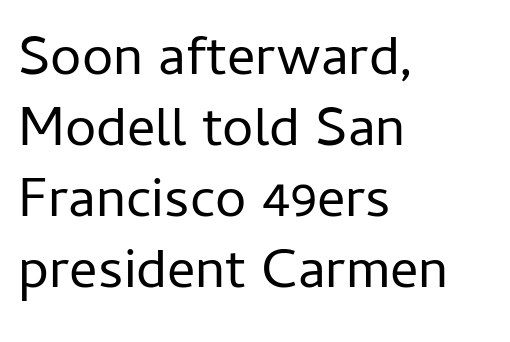
The image shows 56 px regular-weight sans-serif type, upright; set left-aligned, normal line spacing (1.27x), normal letter spacing, not underlined; low stroke contrast and a medium x-height.
